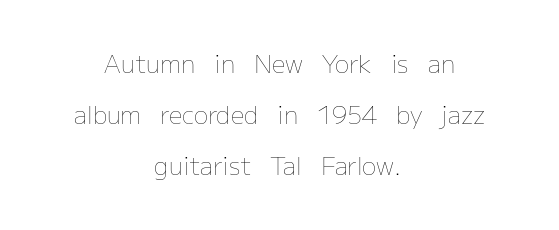
The letters stand straight up with perfectly vertical stems. Standard letterfit; no display-style spreading of the glyphs. Leading: increased. The strokes carry an ordinary text weight at most.
